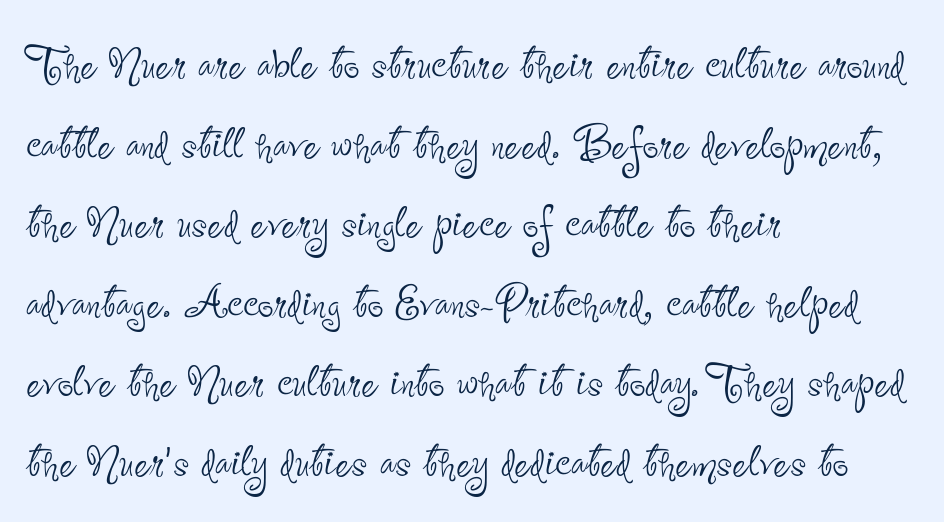
A clean baseline with only descenders dipping below it. If you measured baseline to baseline, you'd find a middling distance. What stands out about the letter spacing? Nothing — it is the standard amount. The weight would be labelled regular, book, light, or lighter still. The setting favours the left margin, as ordinary paragraphs usually do.
